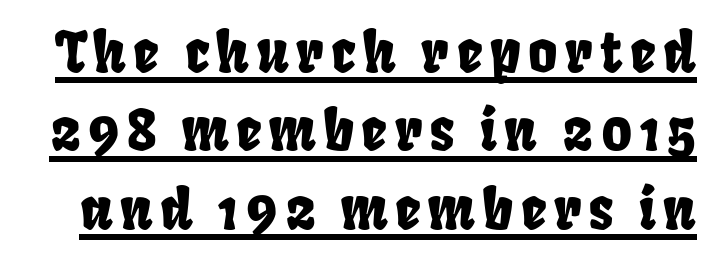
{"serif": "no", "width": "condensed", "stroke_contrast": "low", "x_height": "large", "monospaced": "no", "underline": "yes", "line_spacing": "normal", "line_spacing_ratio": 1.4, "glyph_px": 56}
